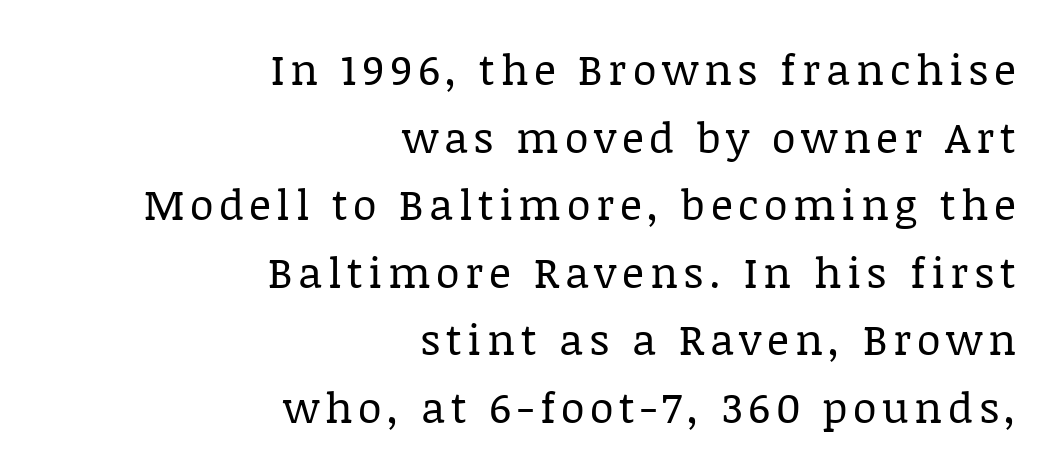
Q: Is the text bold? A: No.
Q: Is the text italic (slanted)? A: No, it is upright.
Q: Is the typeface a serif or a sans-serif typeface? A: Serif.
Q: Is the text underlined? A: No.
Q: How is the paragraph aligned? A: Right-aligned.
Q: Is the spacing between lines tight, normal or loose? A: Normal.
Q: Width (condensed, normal, or wide)? A: Normal.
Q: Stroke contrast? A: Low.
Q: x-height? A: Large.
Q: Monospaced? A: No.
